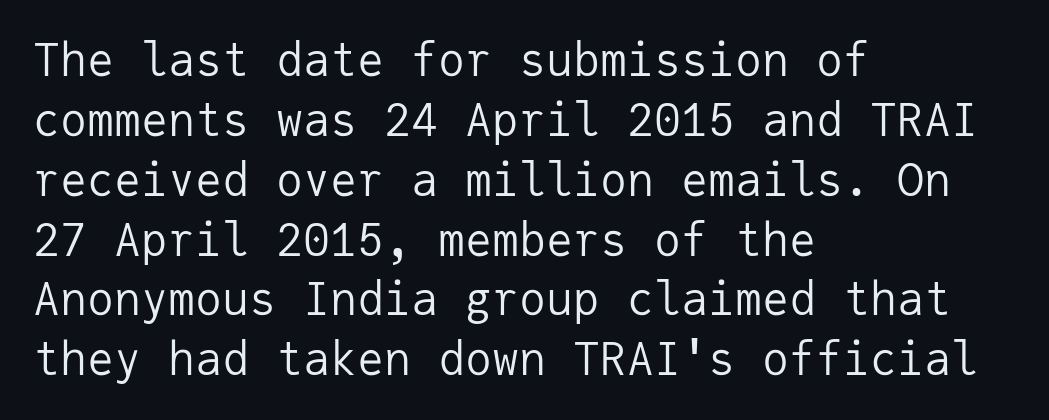
Q: Is the text bold? A: No.
Q: Is the text italic (slanted)? A: No, it is upright.
Q: Is the typeface a serif or a sans-serif typeface? A: Sans-serif.
Q: Is the text underlined? A: No.
Q: How is the paragraph aligned? A: Left-aligned.
Q: Is the spacing between letters normal or unusually wide? A: Normal.
Q: Is the spacing between lines tight, normal or loose? A: Normal.
Q: Width (condensed, normal, or wide)? A: Normal.
Q: Stroke contrast? A: Low.
Q: x-height? A: Medium.
Q: Monospaced? A: Yes.
